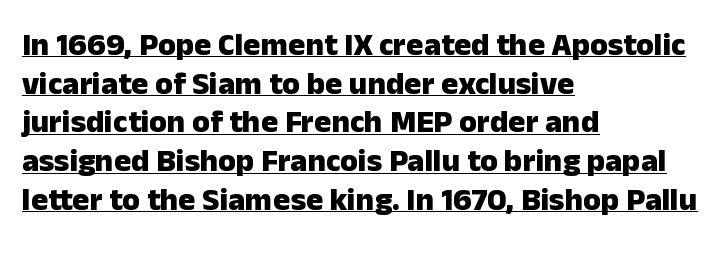
Italic: no, the glyphs are upright roman. Typographically, this falls in the sans-serif category. Underlined type. Compared with typical body copy, the letter spacing here is the same. The face used here is proportionally spaced, like ordinary book or web type.
